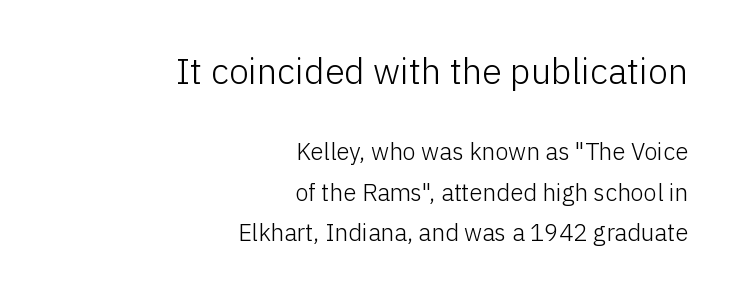
Caption: face not bold, strokes unweighted. This sample has the flowing, uneven cadence of proportional lettering. The specimen reads as upright at a glance. The designer went with a sans here, leaving each stem footless. Between these two stacked blocks, the higher one wins on size. The paragraph shown leans on its right margin.
